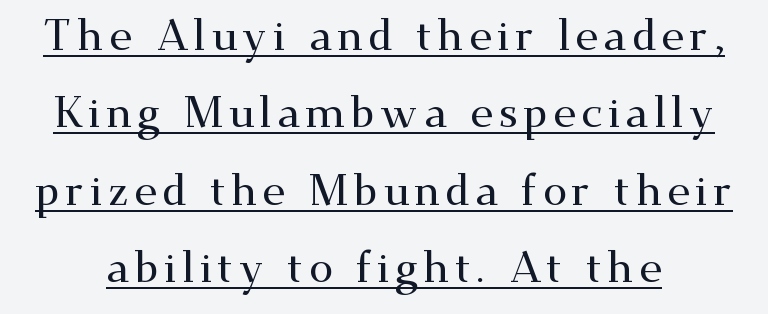
Q: Is the text italic (slanted)? A: No, it is upright.
Q: Is the typeface a serif or a sans-serif typeface? A: Serif.
Q: Is the text underlined? A: Yes.
Q: Width (condensed, normal, or wide)? A: Wide.
Q: Stroke contrast? A: Medium.
Q: x-height? A: Small.
Q: Monospaced? A: No.
